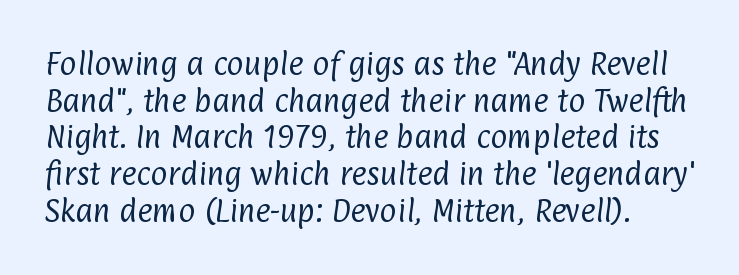
The image shows 26 px text type; set normal line spacing (1.41x), normal letter spacing, not underlined.
